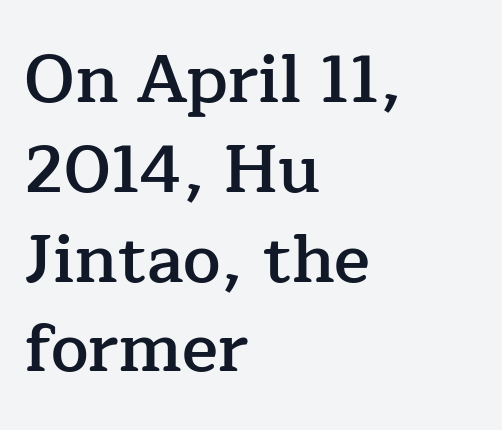
{"serif": "yes", "italic": "no", "bold": "semi", "weight": "semibold", "width": "normal", "stroke_contrast": "low", "x_height": "medium", "monospaced": "no", "underline": "no", "align": "left", "line_spacing": "normal", "line_spacing_ratio": 1.34, "letter_spacing": "normal", "letter_spacing_em": 0.0, "glyph_px": 67}
